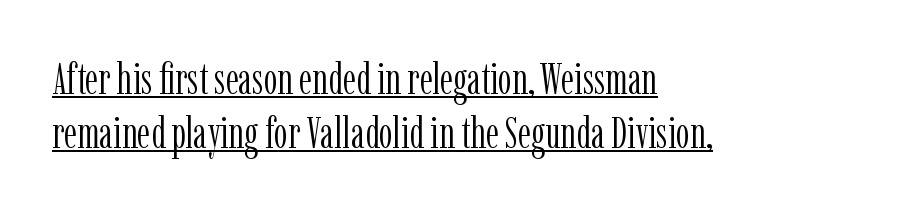
{"serif": "yes", "italic": "no", "bold": "no", "weight": "light", "width": "condensed", "stroke_contrast": "low", "x_height": "medium", "monospaced": "no", "underline": "yes", "align": "left", "line_spacing_ratio": 1.23, "letter_spacing": "normal", "letter_spacing_em": 0.0, "glyph_px": 44}
